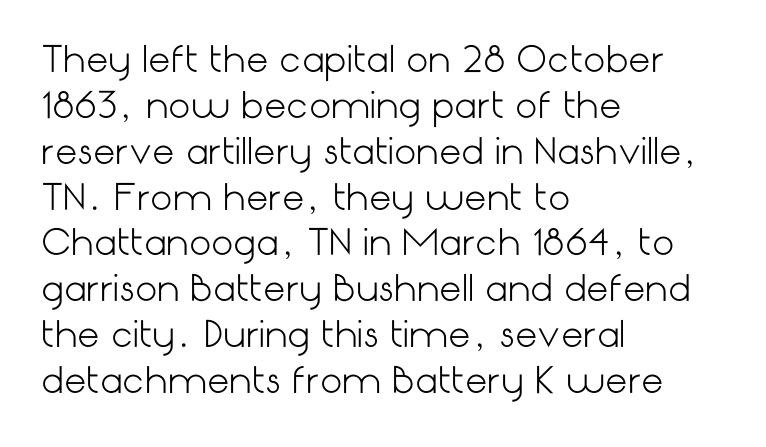
The type is set solid horizontally, with unmodified tracking. A sans-serif font was chosen for this passage. Characters remain perfectly vertical along every line. Is the stroke heavy? The answer is a plain regular-or-lighter. The words here are not underlined. Horizontal bands of white between lines are of average thickness.
